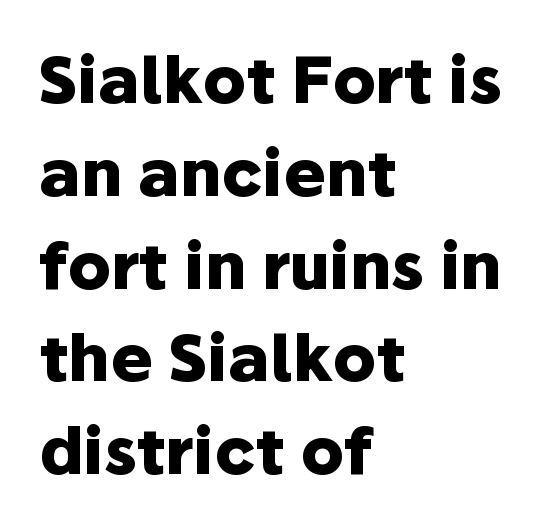
The image shows 64 px heavy sans-serif type, upright; set left-aligned, normal line spacing (1.45x), normal letter spacing, not underlined; low stroke contrast and a medium x-height.
